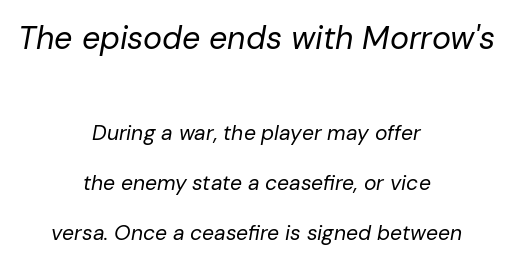
{"italic": "yes", "lean": "right", "slant_degrees": 10, "bold": "no", "weight": "regular", "width": "normal", "stroke_contrast": "low", "x_height": "medium", "monospaced": "no", "underline": "no", "align": "center", "line_spacing": "loose", "line_spacing_ratio": 2.38, "letter_spacing": "normal", "letter_spacing_em": 0.0, "larger_block": "first", "size_ratio": 1.52, "glyph_px": 32}
